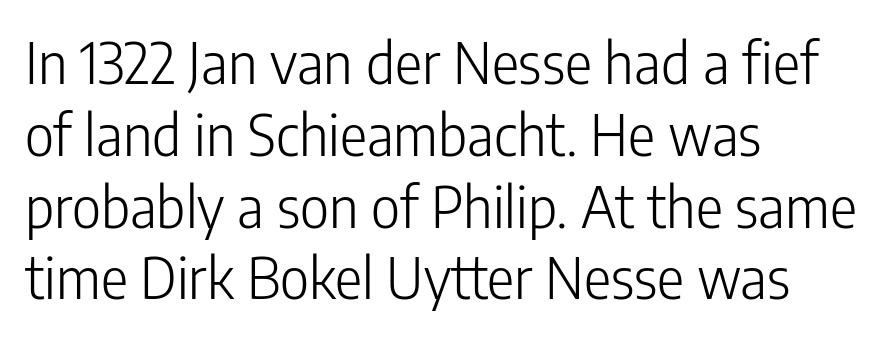
{"serif": "no", "italic": "no", "bold": "no", "weight": "light", "width": "condensed", "stroke_contrast": "low", "x_height": "medium", "monospaced": "no", "underline": "no", "align": "left", "line_spacing": "normal", "line_spacing_ratio": 1.26, "letter_spacing": "normal", "letter_spacing_em": 0.0, "glyph_px": 57}
